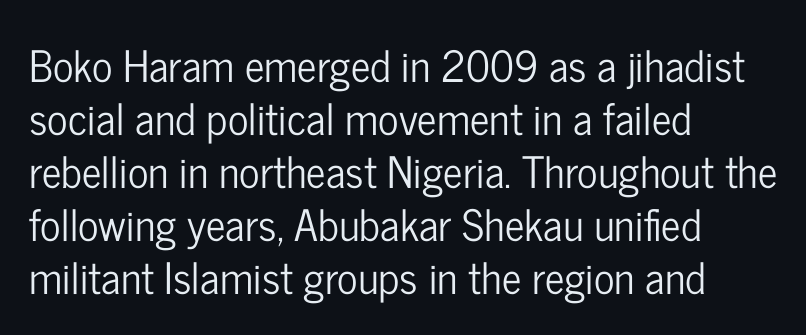
The image shows 43 px condensed sans-serif type, upright; set left-aligned, line spacing 1.23x, normal letter spacing, not underlined; low stroke contrast and a medium x-height.
